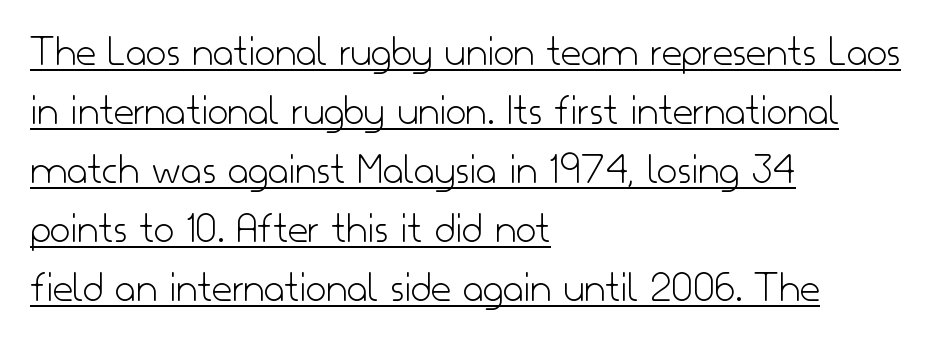
Q: Is the text bold? A: No.
Q: Is the text italic (slanted)? A: No, it is upright.
Q: Is the typeface a serif or a sans-serif typeface? A: Sans-serif.
Q: Is the text underlined? A: Yes.
Q: How is the paragraph aligned? A: Left-aligned.
Q: Is the spacing between letters normal or unusually wide? A: Normal.
Q: Is the spacing between lines tight, normal or loose? A: Normal.
Q: Width (condensed, normal, or wide)? A: Normal.
Q: Stroke contrast? A: Low.
Q: x-height? A: Small.
Q: Monospaced? A: No.
